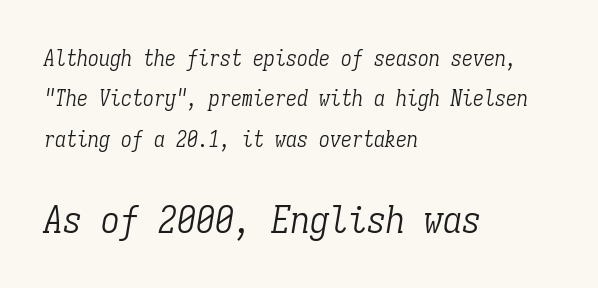
{"serif": "yes", "italic": "yes", "lean": "right", "slant_degrees": 9, "bold": "no", "weight": "light", "width": "condensed", "stroke_contrast": "low", "x_height": "medium", "monospaced": "yes", "underline": "no", "align": "left", "line_spacing_ratio": 1.84, "letter_spacing": "normal", "letter_spacing_em": 0.0, "larger_block": "second", "size_ratio": 1.73, "glyph_px": 38}
